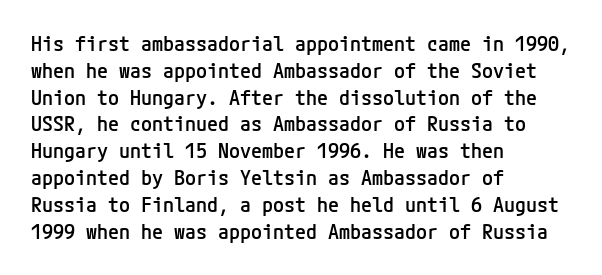
This is roman type, the default non-slanted kind. Check under the words: just untouched page. The passage shown is semibold, sitting just below true bold. Compared with typical paragraphs, the rows here are spaced about the same. In CSS terms this would be text-align: left.
